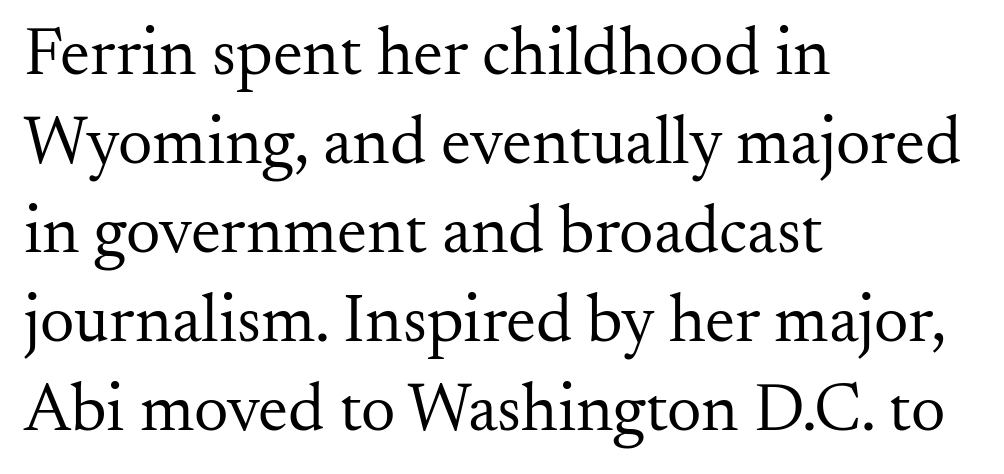
{"serif": "yes", "italic": "no", "bold": "no", "weight": "regular", "width": "normal", "stroke_contrast": "medium", "x_height": "small", "monospaced": "no", "underline": "no", "align": "left", "line_spacing": "normal", "line_spacing_ratio": 1.31, "letter_spacing": "normal", "letter_spacing_em": 0.0, "glyph_px": 68}
